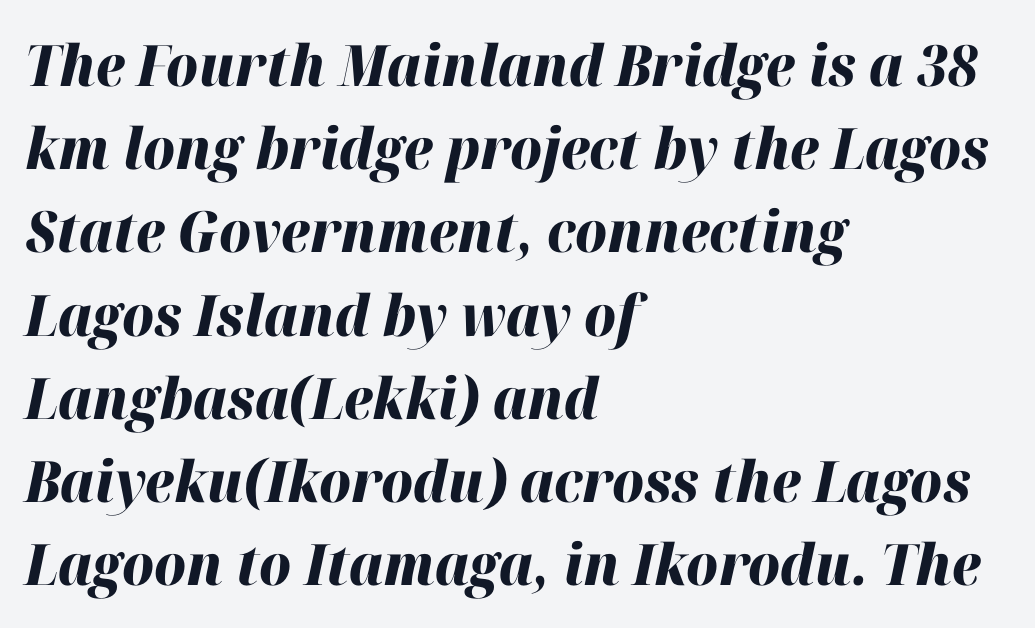
The image shows 57 px heavy type, italic (leaning right); set left-aligned, normal line spacing (1.46x), normal letter spacing, not underlined; high stroke contrast and a medium x-height.
